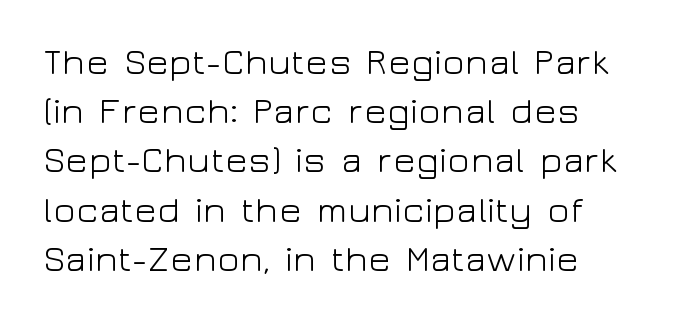
Evenly set lines give the paragraph a standard silhouette. Every stem runs plumb, perpendicular to the baseline. These glyphs show unthickened strokes, regular width or finer. There is no visible air inserted between adjacent glyphs. The passage shown is typed in a proportional face where columns would drift.
